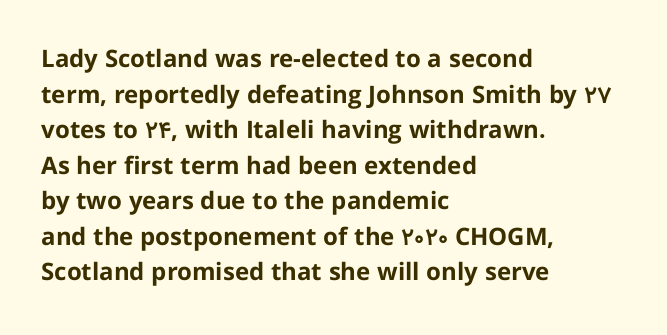
Q: Is the text bold? A: Yes.
Q: Is the text italic (slanted)? A: No, it is upright.
Q: Is the text underlined? A: No.
Q: How is the paragraph aligned? A: Left-aligned.
Q: Is the spacing between letters normal or unusually wide? A: Normal.
Q: Is the spacing between lines tight, normal or loose? A: Normal.
